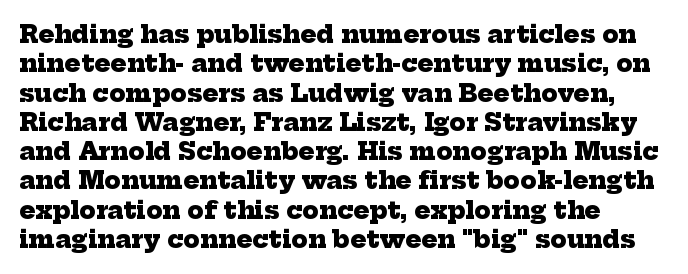
The image shows 24 px bold type; set left-aligned, line spacing 1.22x, normal letter spacing, not underlined.
